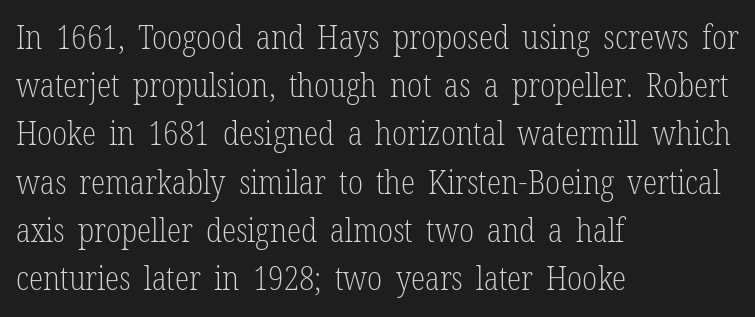
The image shows 33 px light, condensed serif type, upright; set left-aligned, normal line spacing (1.46x), normal letter spacing, not underlined; low stroke contrast and a medium x-height.
